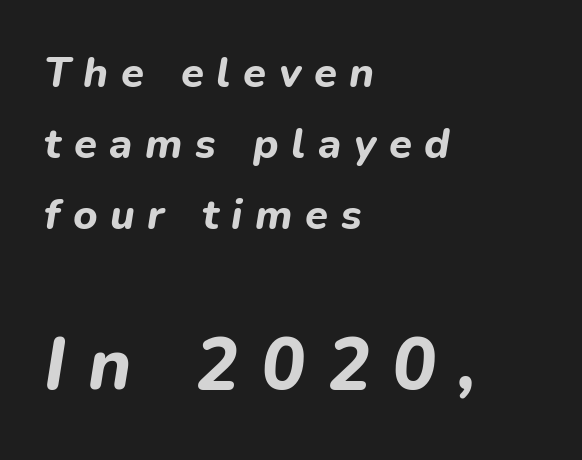
Horizontally, the lines are justified to the leading edge only. Inter-character spacing is expanded well beyond the font's built-in metrics. In terms of leading, this rendering sits right in the middle. No word sits above an underline.
